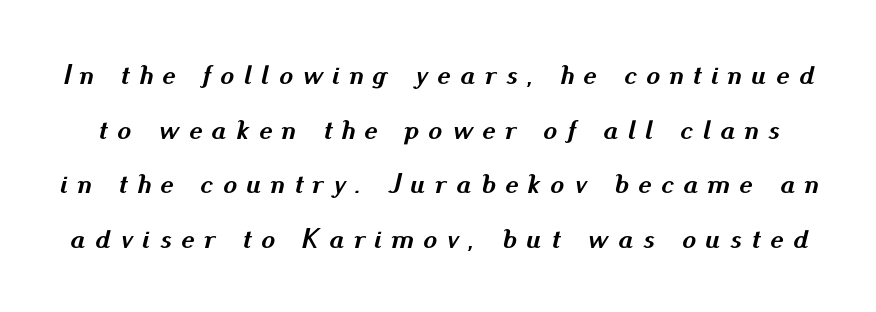
Would a proofreader flag this as italicized? Yes. Substantial extra tracking has been applied to these lines. Its strokes are broad and dark, the hallmark of bold type. Anything drawn beneath the words? Only blank space. One glance says open: line gaps are wider than usual.
